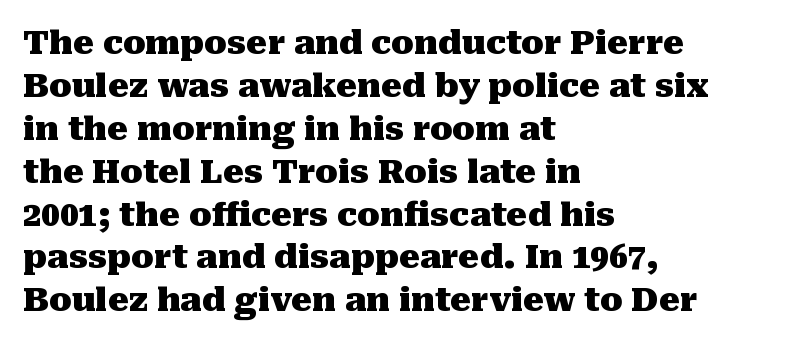
The image shows 33 px heavy serif type, upright; set left-aligned, normal line spacing (1.3x), normal letter spacing, not underlined; medium stroke contrast and a medium x-height.
